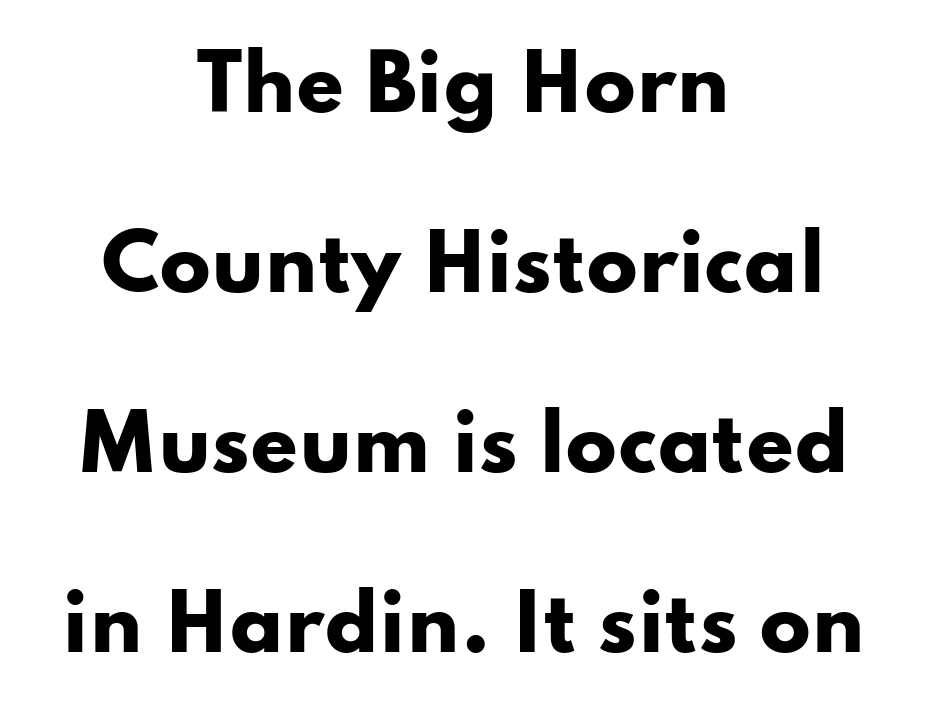
{"serif": "no", "italic": "no", "bold": "yes", "weight": "heavy", "width": "wide", "stroke_contrast": "low", "x_height": "small", "monospaced": "no", "underline": "no", "align": "center", "line_spacing": "loose", "line_spacing_ratio": 2.37, "letter_spacing": "normal", "letter_spacing_em": 0.0, "glyph_px": 76}
